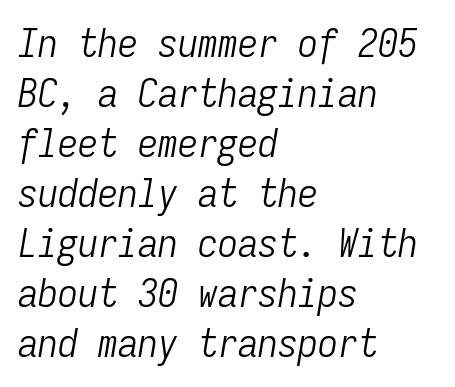
Q: Is the text bold? A: No.
Q: Is the text italic (slanted)? A: Yes, it leans right by about 9 degrees.
Q: Is the text underlined? A: No.
Q: How is the paragraph aligned? A: Left-aligned.
Q: Is the spacing between letters normal or unusually wide? A: Normal.
Q: Is the spacing between lines tight, normal or loose? A: Normal.
Q: Width (condensed, normal, or wide)? A: Condensed.
Q: Stroke contrast? A: Low.
Q: x-height? A: Medium.
Q: Monospaced? A: Yes.
